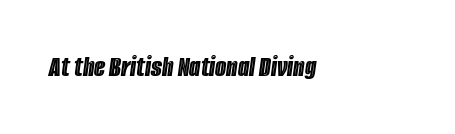
The line texture is even and compact thanks to regular tracking. Designer's note — italics engaged. These lines are rendered in a variable-pitch font. Every row of glyphs begins at an identical x-position on the left. Check under the words: just untouched page.
